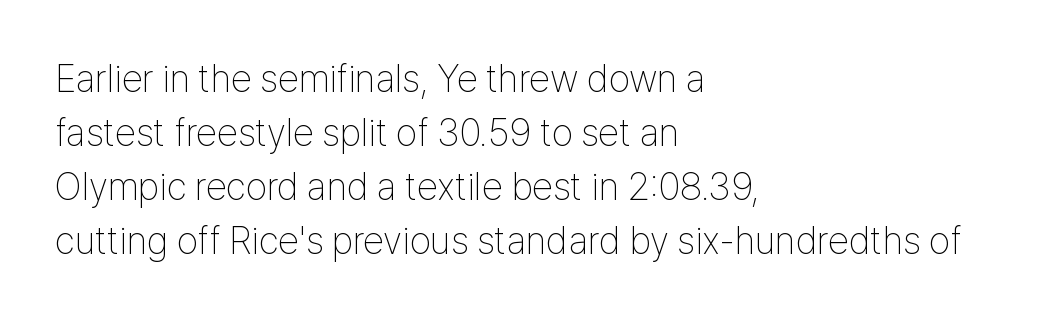
{"serif": "no", "italic": "no", "bold": "no", "weight": "thin", "width": "condensed", "stroke_contrast": "low", "x_height": "medium", "monospaced": "no", "underline": "no", "align": "left", "line_spacing": "normal", "line_spacing_ratio": 1.42, "letter_spacing": "normal", "letter_spacing_em": 0.0, "glyph_px": 38}
